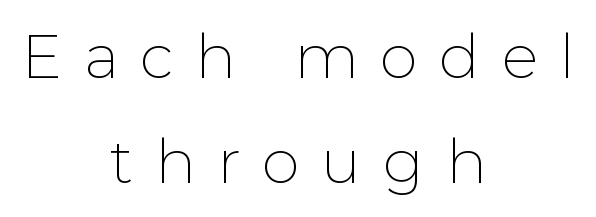
Q: Is the text bold? A: No.
Q: Is the text italic (slanted)? A: No, it is upright.
Q: Is the typeface a serif or a sans-serif typeface? A: Sans-serif.
Q: Is the text underlined? A: No.
Q: How is the paragraph aligned? A: Centered.
Q: Is the spacing between letters normal or unusually wide? A: Unusually wide.
Q: Width (condensed, normal, or wide)? A: Normal.
Q: Stroke contrast? A: Low.
Q: x-height? A: Medium.
Q: Monospaced? A: No.
